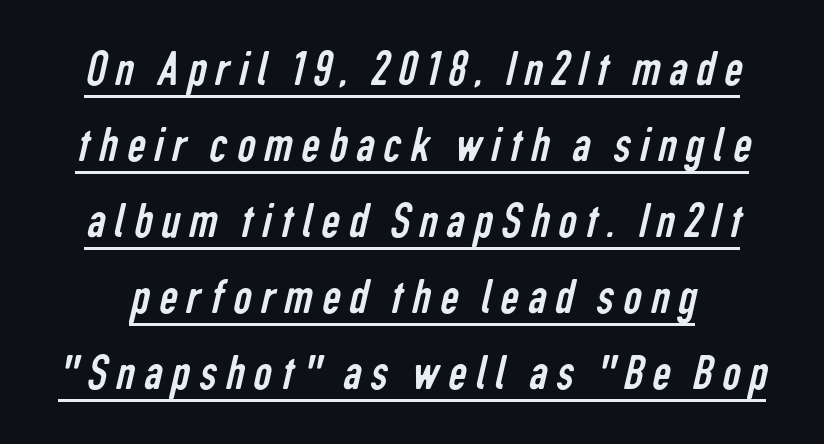
Each line of the rendering has a horizontal stroke beneath the glyphs. Normally led — the rows are evenly, conventionally spaced. Proportional: the letters do not fall into vertical columns. Nothing sits at the stroke ends, so this counts as sans-serif. The face looks like a standard text weight, possibly lighter.
